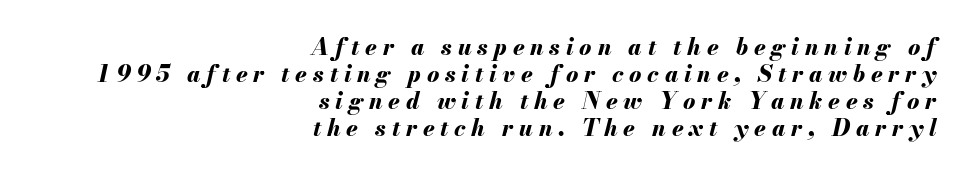
The gap between lines stays unmarked. Slant detected: the letters are inclined. The type is letterspaced generously, with wide tracking. Each line ends at the same right margin while the left side varies.
